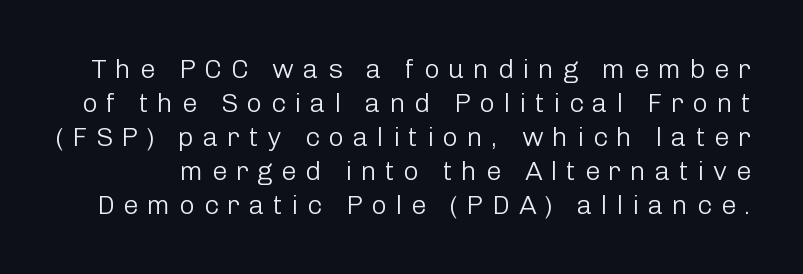
Nope, not italic — everything's standing straight. The space directly below the letters is spotless. The rendering uses a moderate line-height, typical for paragraphs. You could only call the tracking loose — the letters float apart. The passage shown is not bold in any degree.
